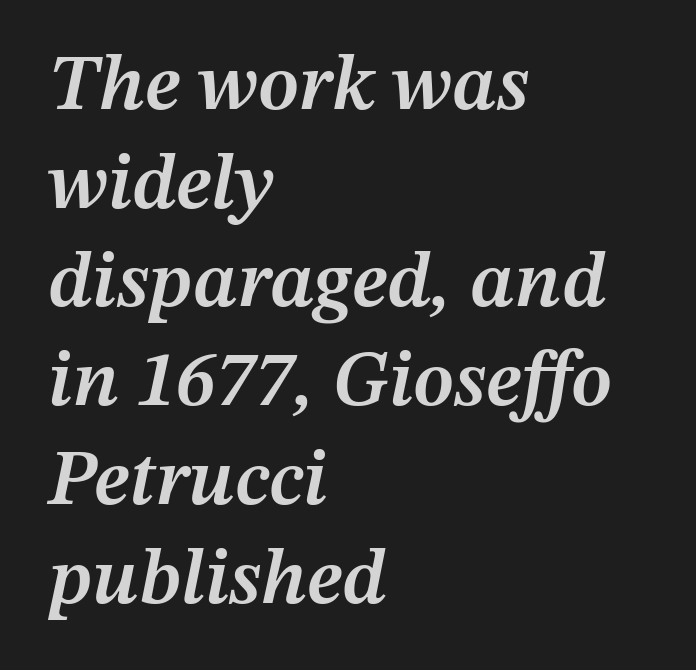
The image shows 79 px semibold type, italic (leaning right); set left-aligned, normal line spacing (1.25x), normal letter spacing, not underlined; medium stroke contrast and a medium x-height.
